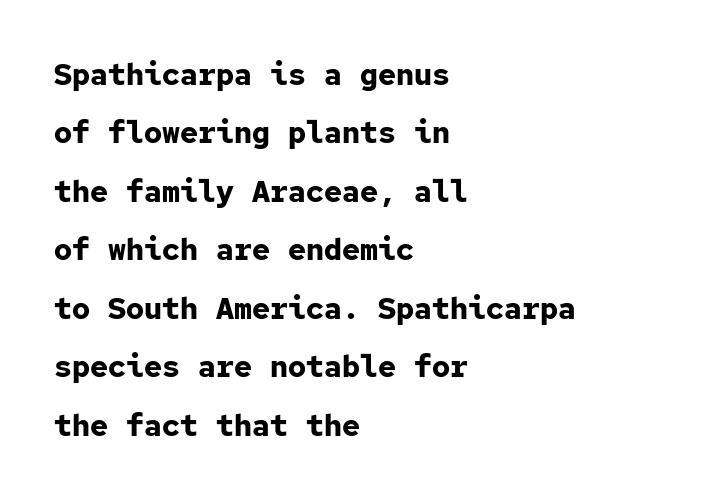
Q: Is the text bold? A: Yes.
Q: Is the text italic (slanted)? A: No, it is upright.
Q: Is the typeface a serif or a sans-serif typeface? A: Sans-serif.
Q: Is the text underlined? A: No.
Q: How is the paragraph aligned? A: Left-aligned.
Q: Is the spacing between letters normal or unusually wide? A: Normal.
Q: Is the spacing between lines tight, normal or loose? A: Loose.
Q: Width (condensed, normal, or wide)? A: Normal.
Q: Stroke contrast? A: Low.
Q: x-height? A: Medium.
Q: Monospaced? A: Yes.
